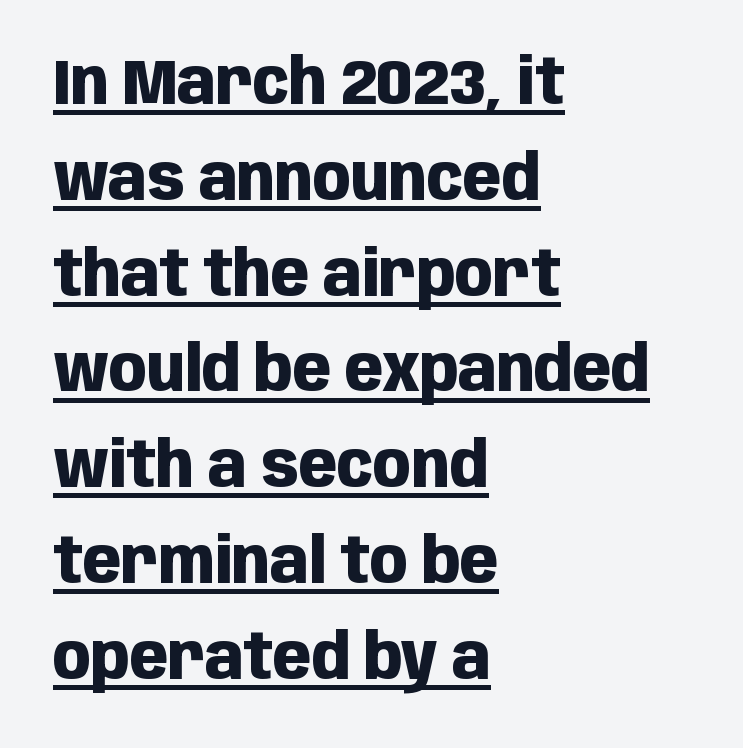
Unlike italic type, these characters show no tilt at all. Caption: bold face, heavy strokes. Varying glyph widths throughout — classic text-font behaviour. Default kerning and tracking; the words read as compact shapes. The rendering uses the underline text-decoration. The text block is weighted toward the left margin, trailing off unevenly rightward.
